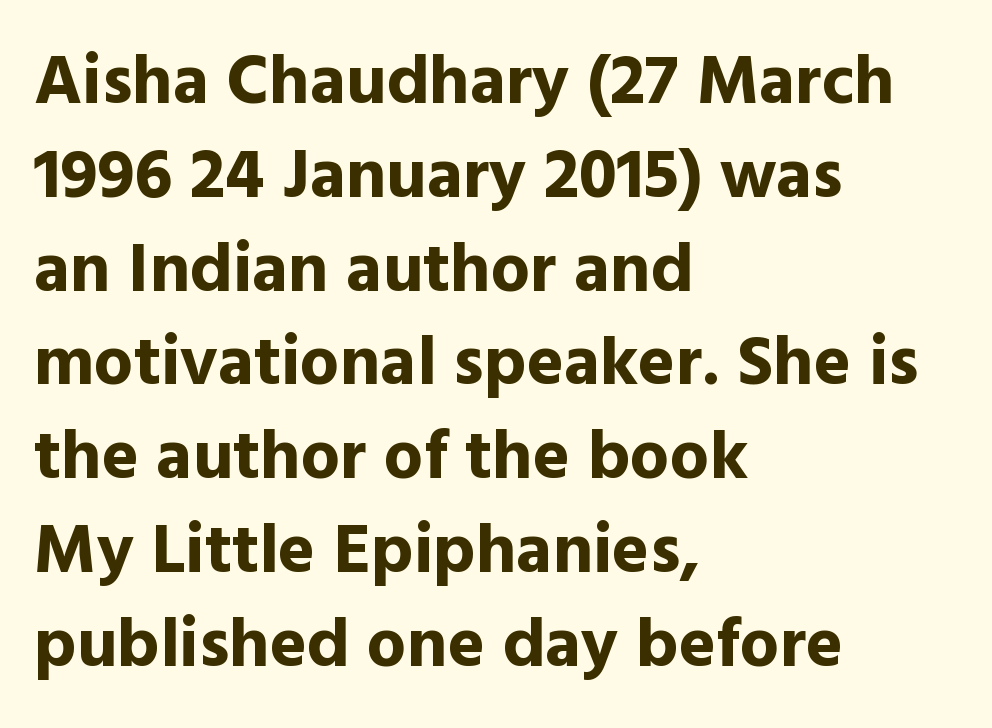
Q: Is the text bold? A: Yes.
Q: Is the text italic (slanted)? A: No, it is upright.
Q: Is the typeface a serif or a sans-serif typeface? A: Sans-serif.
Q: Is the text underlined? A: No.
Q: How is the paragraph aligned? A: Left-aligned.
Q: Is the spacing between letters normal or unusually wide? A: Normal.
Q: Is the spacing between lines tight, normal or loose? A: Normal.
Q: Width (condensed, normal, or wide)? A: Normal.
Q: x-height? A: Medium.
Q: Monospaced? A: No.
